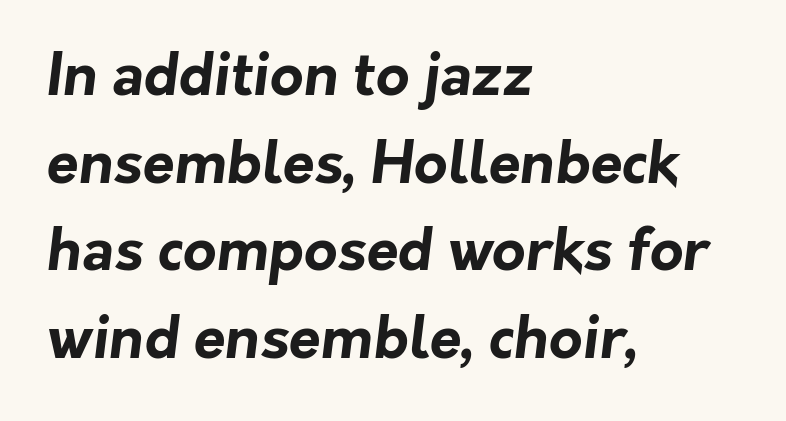
The image shows 58 px bold sans-serif type; set left-aligned, normal line spacing (1.51x), normal letter spacing, not underlined; low stroke contrast and a medium x-height.
